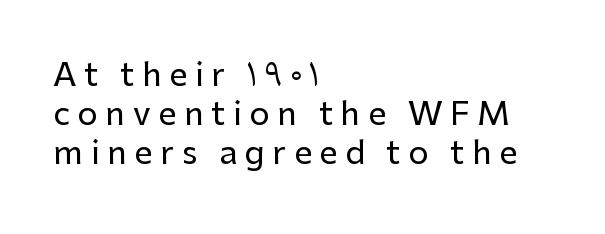
Q: Is the text italic (slanted)? A: No, it is upright.
Q: Is the typeface a serif or a sans-serif typeface? A: Sans-serif.
Q: Is the text underlined? A: No.
Q: How is the paragraph aligned? A: Left-aligned.
Q: Is the spacing between letters normal or unusually wide? A: Unusually wide.
Q: Width (condensed, normal, or wide)? A: Normal.
Q: Stroke contrast? A: Low.
Q: x-height? A: Medium.
Q: Monospaced? A: No.
